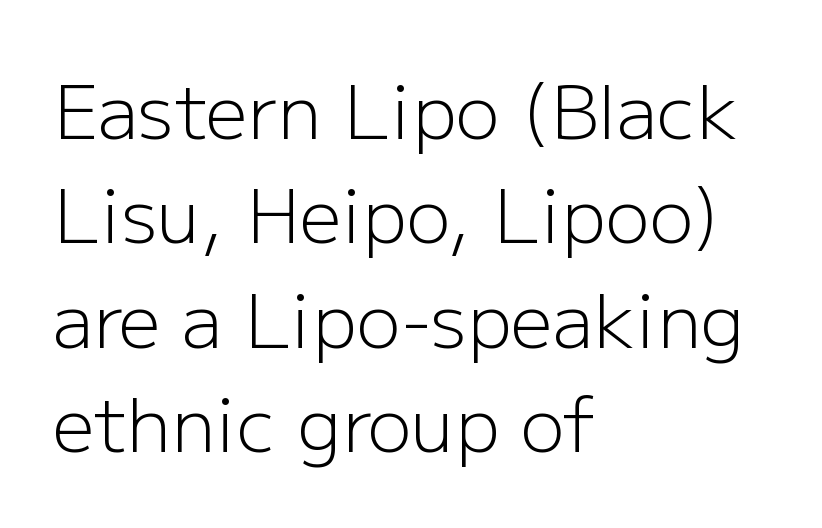
{"serif": "no", "italic": "no", "bold": "no", "weight": "light", "width": "normal", "stroke_contrast": "low", "x_height": "medium", "monospaced": "no", "underline": "no", "align": "left", "line_spacing": "normal", "line_spacing_ratio": 1.41, "letter_spacing": "normal", "letter_spacing_em": 0.0, "glyph_px": 74}
